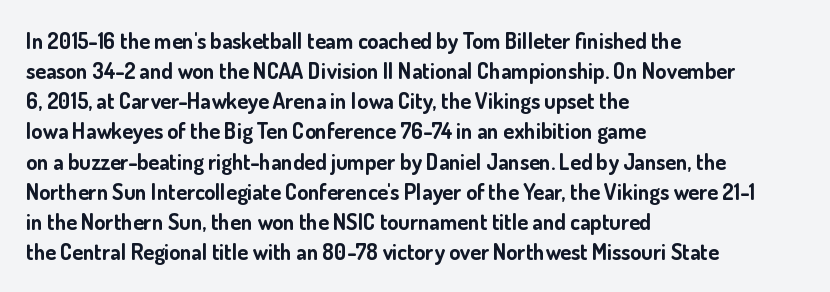
Q: Is the text bold? A: Yes.
Q: Is the text italic (slanted)? A: No, it is upright.
Q: Is the text underlined? A: No.
Q: How is the paragraph aligned? A: Left-aligned.
Q: Is the spacing between letters normal or unusually wide? A: Normal.
Q: Is the spacing between lines tight, normal or loose? A: Normal.
